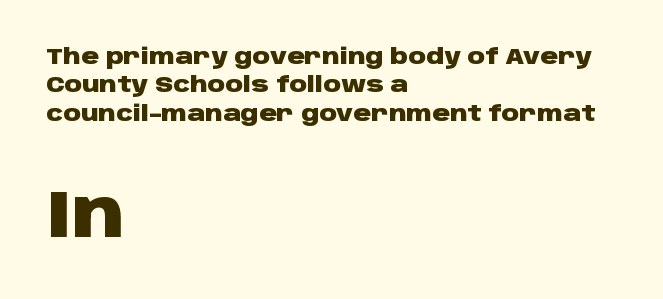
{"serif": "no", "italic": "no", "bold": "yes", "weight": "heavy", "width": "wide", "stroke_contrast": "low", "x_height": "large", "monospaced": "no", "underline": "no", "align": "left", "line_spacing": "normal", "line_spacing_ratio": 1.29, "letter_spacing": "normal", "letter_spacing_em": 0.0, "larger_block": "second", "size_ratio": 3.0, "glyph_px": 66}
